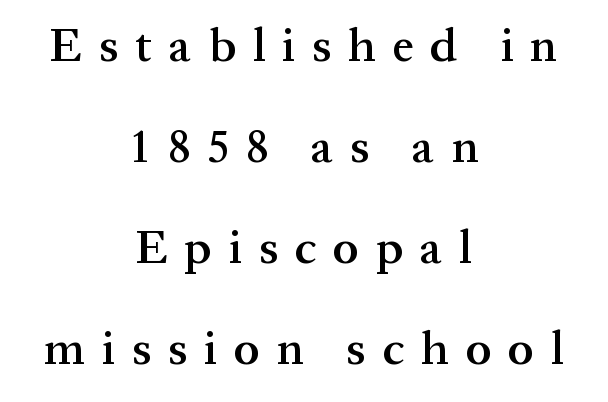
{"serif": "yes", "italic": "no", "bold": "semi", "weight": "semibold", "width": "normal", "stroke_contrast": "medium", "x_height": "medium", "monospaced": "no", "underline": "no", "align": "center", "line_spacing": "loose", "line_spacing_ratio": 2.15, "letter_spacing": "wide", "letter_spacing_em": 0.36, "glyph_px": 47}
